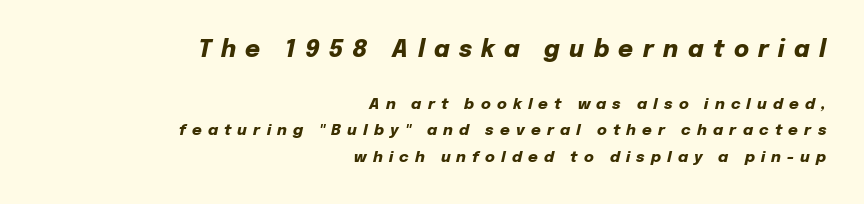
{"italic": "yes", "lean": "right", "slant_degrees": 12, "bold": "yes", "underline": "no", "align": "right", "line_spacing_ratio": 1.76, "letter_spacing": "wide", "letter_spacing_em": 0.41, "larger_block": "first", "size_ratio": 1.53, "glyph_px": 23}
